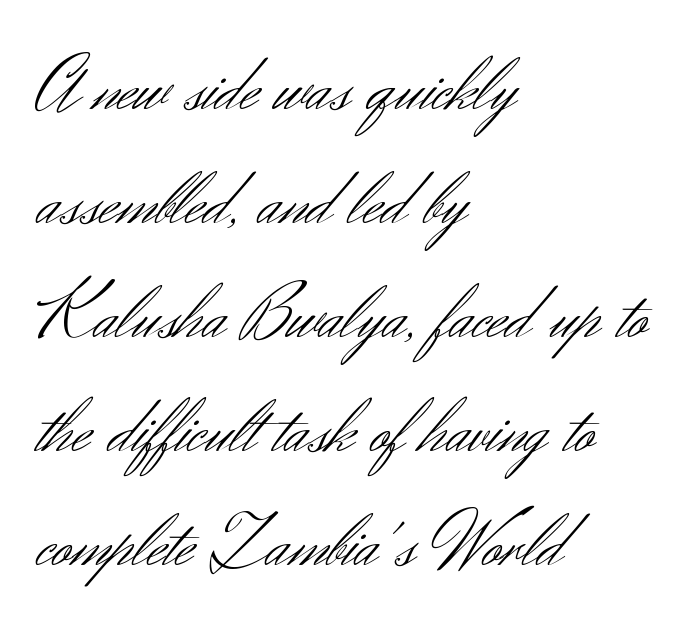
The image shows 78 px light sans-serif type; set left-aligned, normal line spacing (1.46x), normal letter spacing, not underlined; medium stroke contrast and a small x-height.
